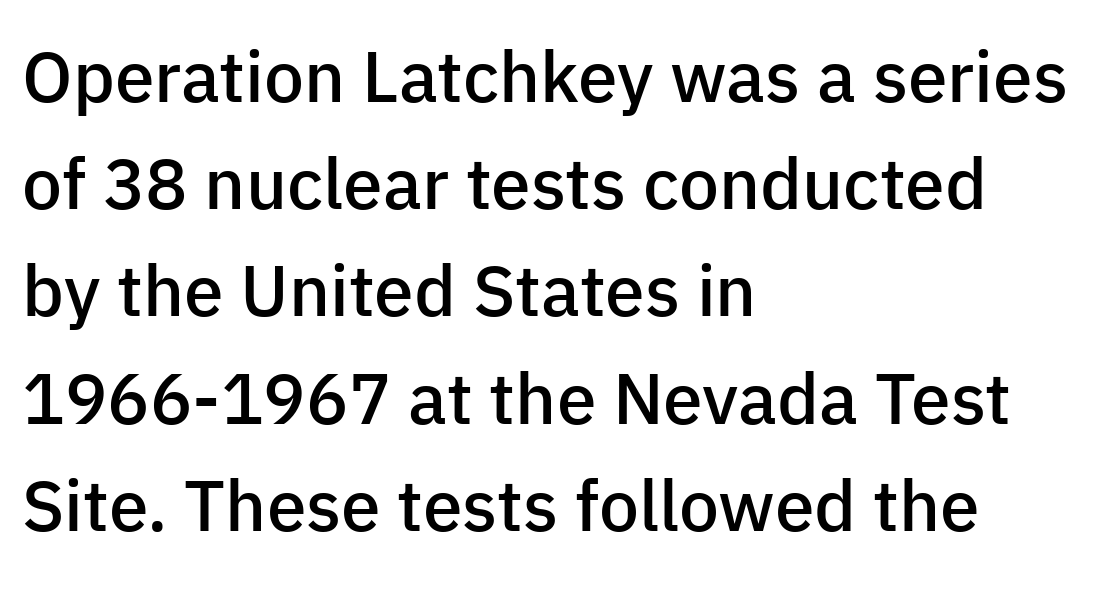
The image shows 71 px semibold sans-serif type, upright; set left-aligned, normal line spacing (1.51x), normal letter spacing, not underlined; low stroke contrast and a medium x-height.
